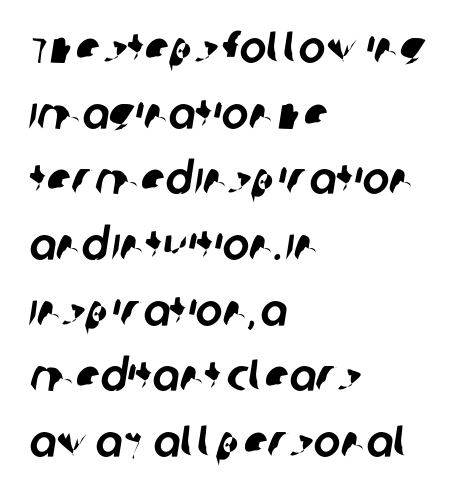
{"serif": "no", "width": "normal", "stroke_contrast": "low", "x_height": "large", "monospaced": "no", "underline": "no", "align": "left", "line_spacing": "normal", "line_spacing_ratio": 1.46, "letter_spacing": "normal", "letter_spacing_em": 0.0, "glyph_px": 45}
